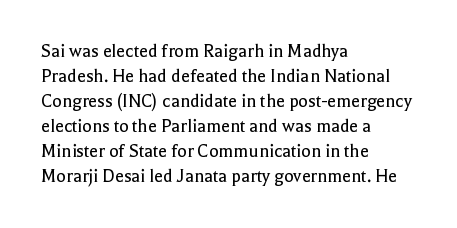
Underline: absent. These glyphs show unthickened strokes, regular width or finer. The leading is moderate, giving the passage an even texture. Upright lettering throughout.
